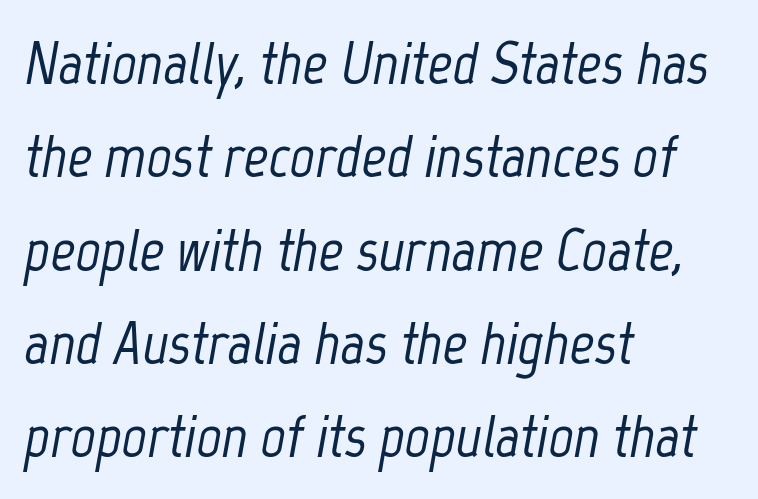
The image shows 61 px condensed type, italic (leaning right); set left-aligned, normal line spacing (1.53x), normal letter spacing, not underlined; low stroke contrast and a medium x-height.
